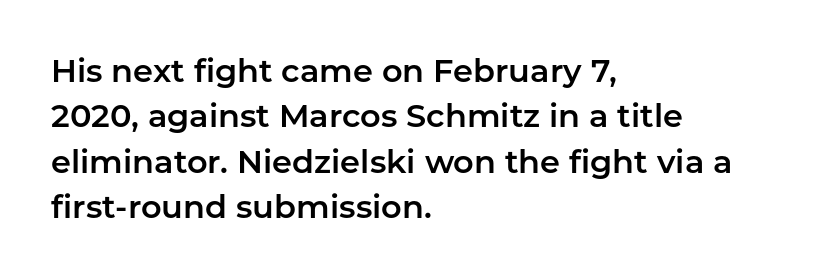
Serif or sans? Sans — the stroke terminals are bare. Rule under the text: the space is simply empty. The letters advance in unequal steps, a hallmark of proportional type. Tracking value appears to be zero — textbook default spacing.
